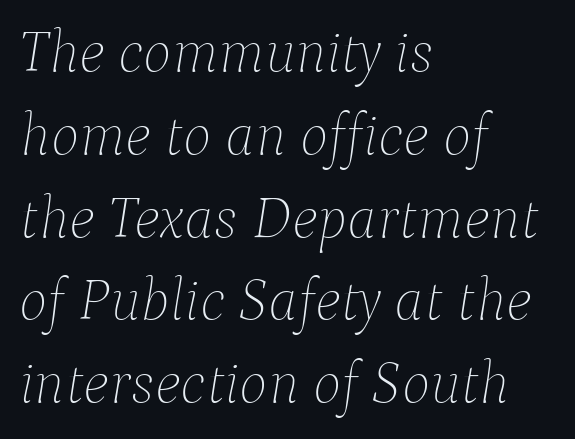
Students, note that the glyphs here touch the page at normal intervals. Is the type heavy? It reads as light-to-regular instead. How would I describe the line gaps? Plain and ordinary. Varying glyph widths throughout — classic text-font behaviour. Which margin do the lines hug? The left one — the right edge is uneven.
